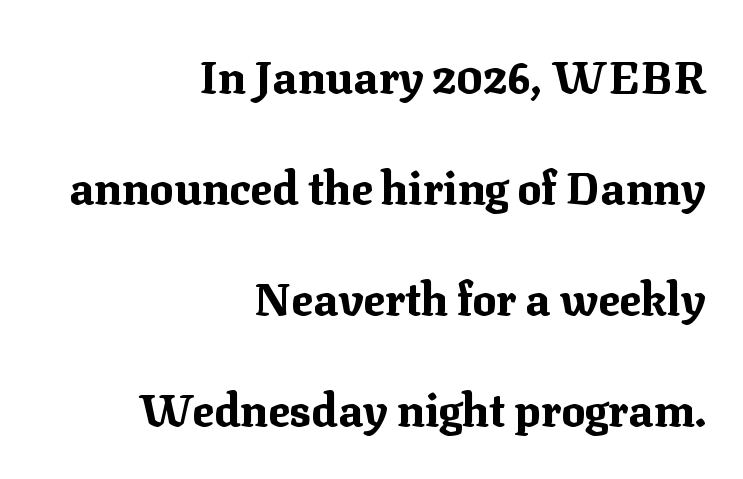
Q: Is the text bold? A: Yes.
Q: Is the text italic (slanted)? A: No, it is upright.
Q: Is the typeface a serif or a sans-serif typeface? A: Serif.
Q: Is the text underlined? A: No.
Q: How is the paragraph aligned? A: Right-aligned.
Q: Is the spacing between letters normal or unusually wide? A: Normal.
Q: Is the spacing between lines tight, normal or loose? A: Loose.
Q: Width (condensed, normal, or wide)? A: Normal.
Q: Stroke contrast? A: Medium.
Q: x-height? A: Medium.
Q: Monospaced? A: No.
